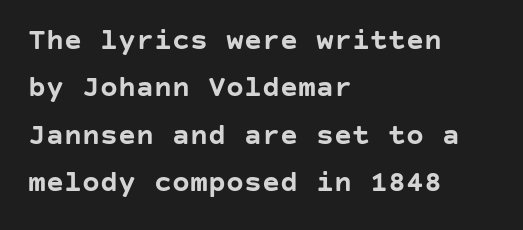
Any mark beneath the type? The region is blank. Typographic density is high because the face is bold. The horizontal fit of the characters is conventional and even. The paragraph shown leans on its left margin. Does the leading feel generous? No, just average. The lettering holds an erect, upright posture throughout.
